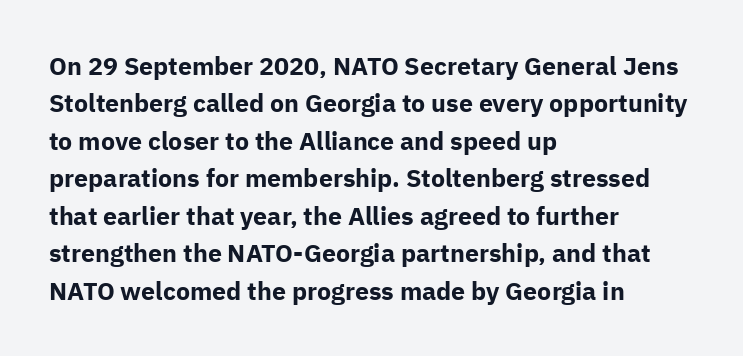
The image shows 25 px bold type, upright; set left-aligned, normal line spacing (1.5x), normal letter spacing, not underlined.
